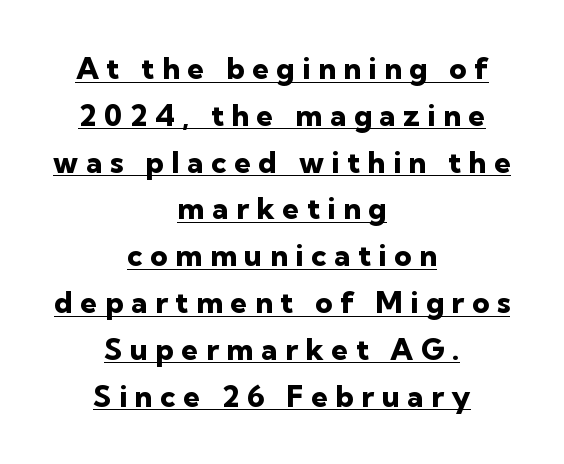
{"serif": "no", "italic": "no", "bold": "yes", "weight": "heavy", "width": "normal", "stroke_contrast": "low", "x_height": "medium", "monospaced": "no", "underline": "yes", "align": "center", "line_spacing": "normal", "line_spacing_ratio": 1.56, "letter_spacing": "wide", "letter_spacing_em": 0.25, "glyph_px": 30}
